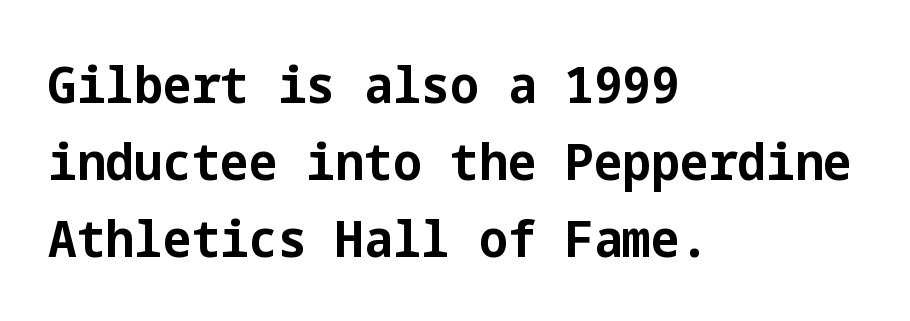
The image shows 51 px bold sans-serif type, upright; set left-aligned, normal line spacing (1.51x), normal letter spacing, not underlined; low stroke contrast and a medium x-height.
